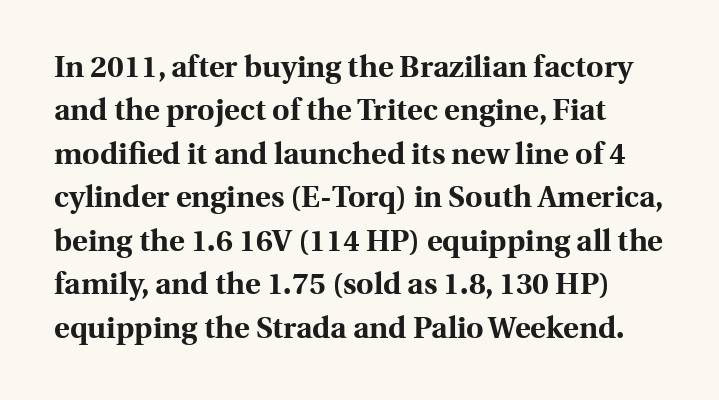
The image shows 30 px bold serif type, upright; set normal line spacing (1.45x), normal letter spacing, not underlined; a medium x-height.
